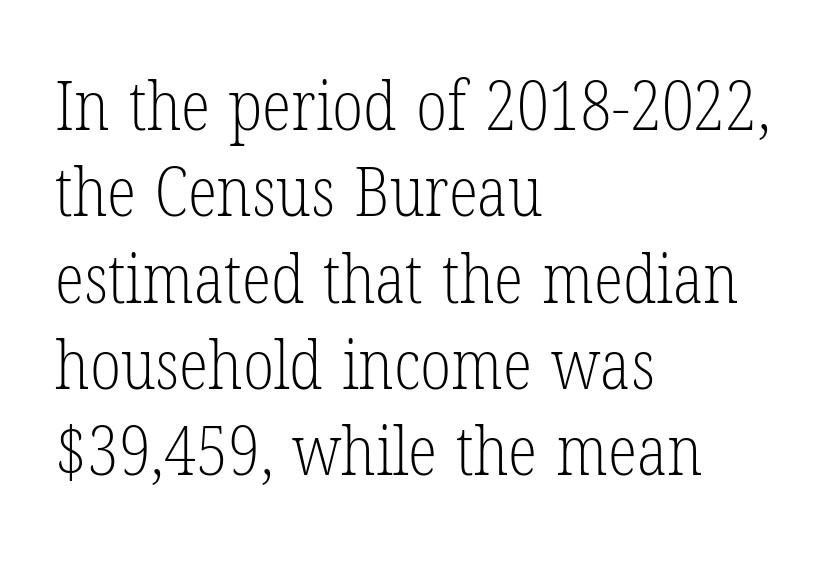
{"serif": "yes", "italic": "no", "bold": "no", "weight": "light", "width": "condensed", "stroke_contrast": "low", "x_height": "medium", "monospaced": "no", "underline": "no", "align": "left", "line_spacing": "normal", "line_spacing_ratio": 1.27, "letter_spacing": "normal", "letter_spacing_em": 0.0, "glyph_px": 68}
